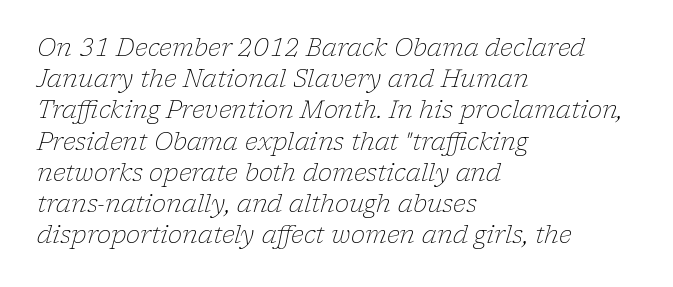
{"italic": "yes", "lean": "right", "slant_degrees": 17, "bold": "no", "underline": "no", "align": "left", "line_spacing": "normal", "line_spacing_ratio": 1.3, "letter_spacing": "normal", "letter_spacing_em": 0.0, "glyph_px": 24}
